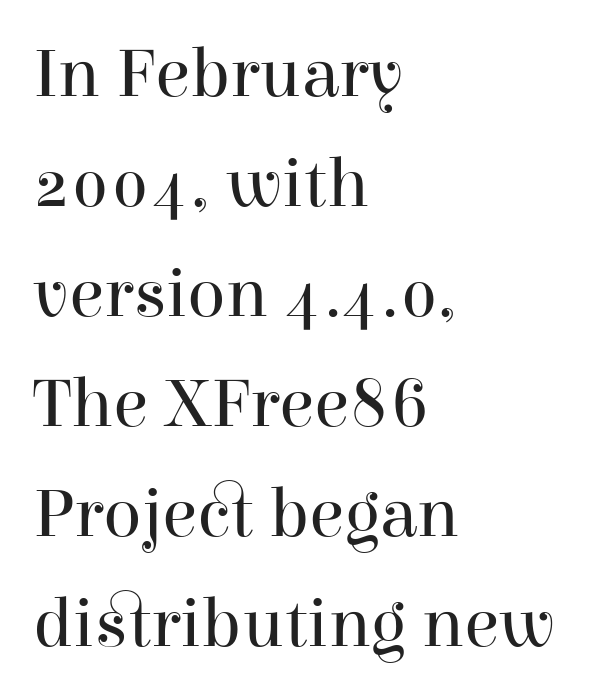
The image shows 71 px regular-weight serif type, upright; set left-aligned, normal line spacing (1.55x), normal letter spacing, not underlined; high stroke contrast and a medium x-height.
